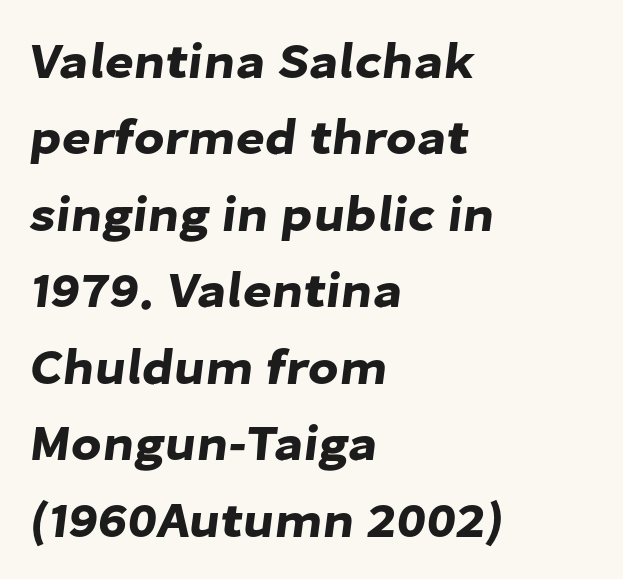
The image shows 50 px sans-serif type; set left-aligned, normal line spacing (1.53x), normal letter spacing, not underlined; low stroke contrast and a medium x-height.
